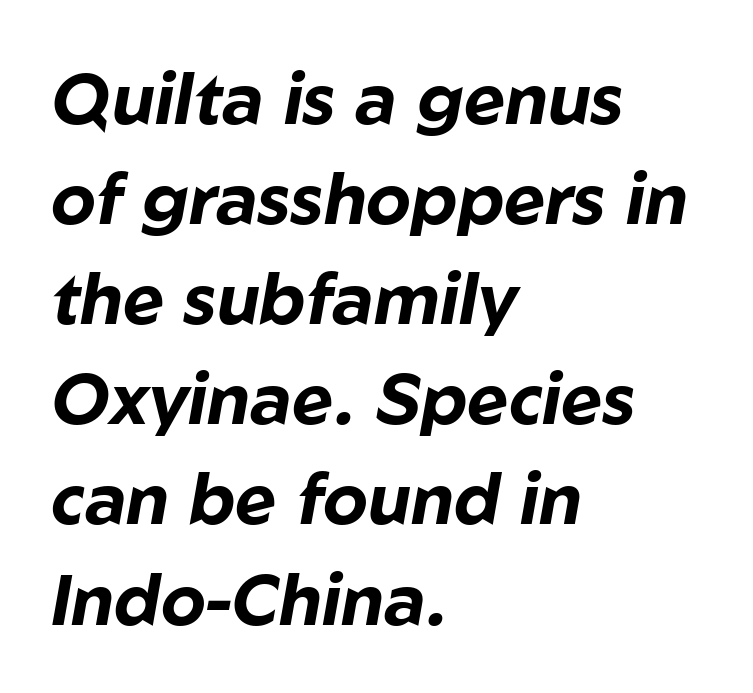
{"italic": "yes", "lean": "right", "slant_degrees": 10, "bold": "yes", "weight": "bold", "width": "normal", "stroke_contrast": "low", "x_height": "medium", "monospaced": "no", "underline": "no", "align": "left", "line_spacing": "normal", "line_spacing_ratio": 1.41, "letter_spacing": "normal", "letter_spacing_em": 0.0, "glyph_px": 71}
